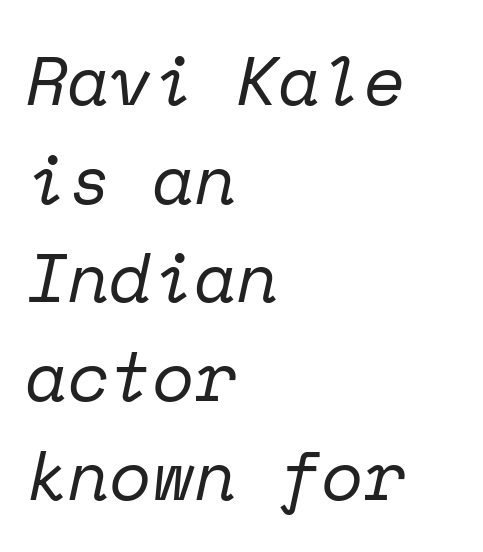
The passage shown is typeset with a serif family. This rendering uses left alignment, leaving the right contour irregular. Here the designer chose a console-style face with uniform glyph widths. This sample uses an oblique cut, with every glyph tilted off the vertical. The baseline area is clear. The gaps between neighbouring characters are ordinary and unremarkable.
